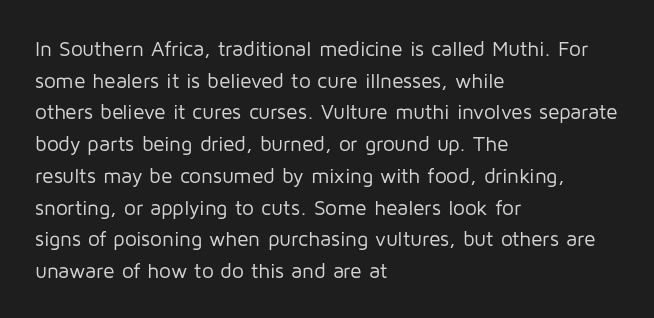
Q: Is the text bold? A: No.
Q: Is the text italic (slanted)? A: No, it is upright.
Q: Is the text underlined? A: No.
Q: How is the paragraph aligned? A: Left-aligned.
Q: Is the spacing between letters normal or unusually wide? A: Normal.
Q: Is the spacing between lines tight, normal or loose? A: Normal.
